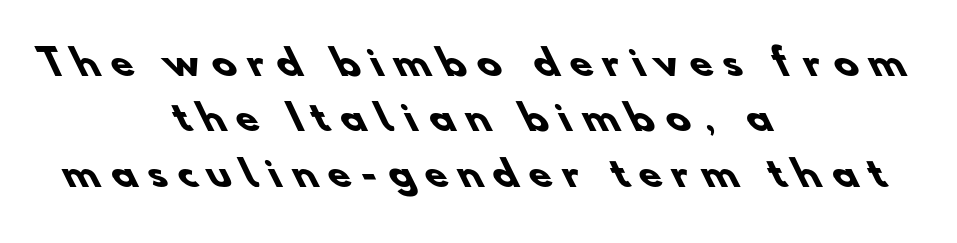
The image shows 36 px heavy sans-serif type; set centered, normal line spacing (1.54x), unusually wide letter spacing (+0.32 em), not underlined; low stroke contrast and a small x-height.
